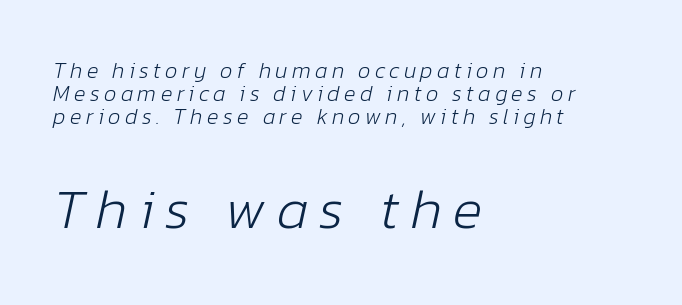
The image shows 56 px light type, italic (leaning right); set left-aligned, tight line spacing (1.04x), unusually wide letter spacing (+0.2 em), not underlined; the second (bottom) block is 2.55x larger; low stroke contrast and a medium x-height.
